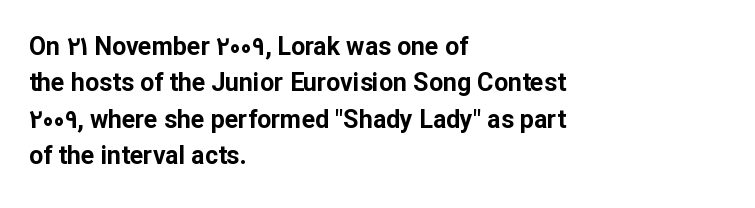
{"italic": "no", "bold": "yes", "underline": "no", "align": "left", "line_spacing": "normal", "line_spacing_ratio": 1.46, "letter_spacing": "normal", "letter_spacing_em": 0.0, "glyph_px": 25}
